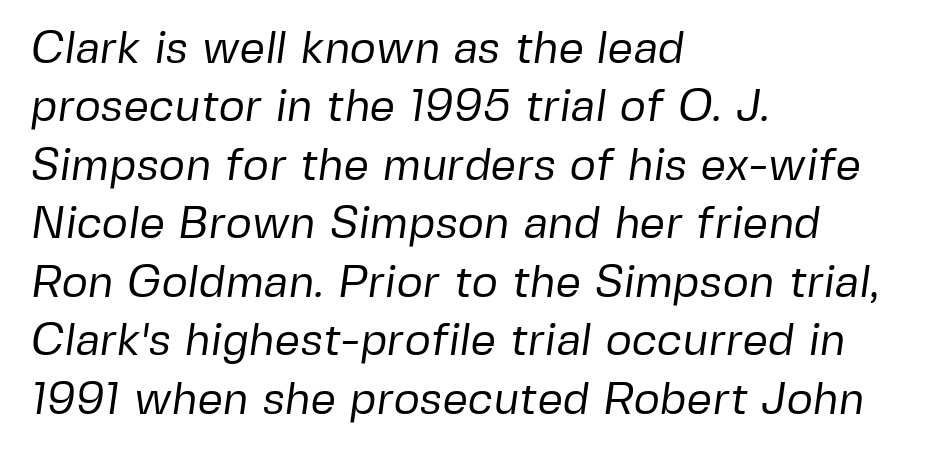
Q: Is the text bold? A: No.
Q: Is the typeface a serif or a sans-serif typeface? A: Sans-serif.
Q: Is the text underlined? A: No.
Q: How is the paragraph aligned? A: Left-aligned.
Q: Is the spacing between letters normal or unusually wide? A: Normal.
Q: Is the spacing between lines tight, normal or loose? A: Normal.
Q: Width (condensed, normal, or wide)? A: Normal.
Q: Stroke contrast? A: Low.
Q: x-height? A: Medium.
Q: Monospaced? A: No.
